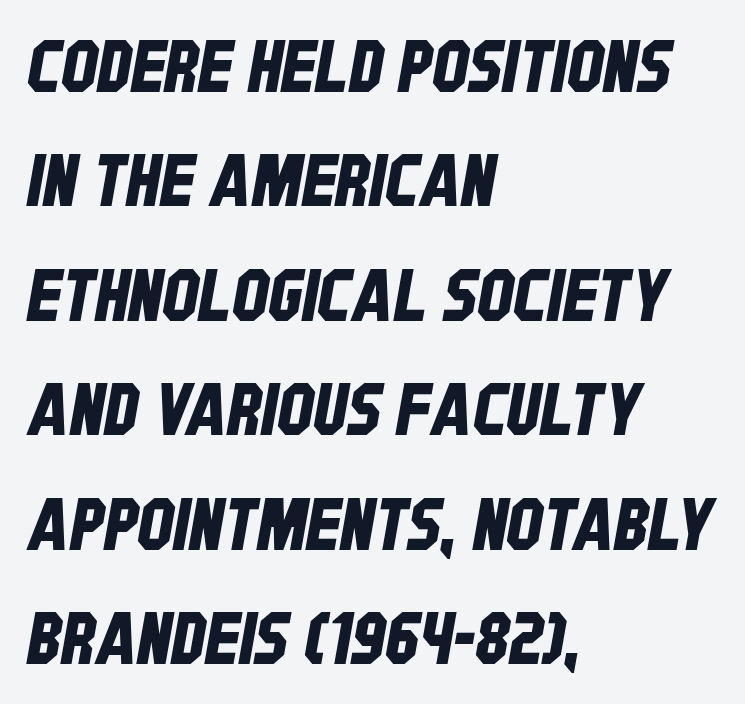
The image shows 72 px condensed sans-serif type; set left-aligned, normal line spacing (1.59x), normal letter spacing, not underlined; low stroke contrast and a large x-height.
